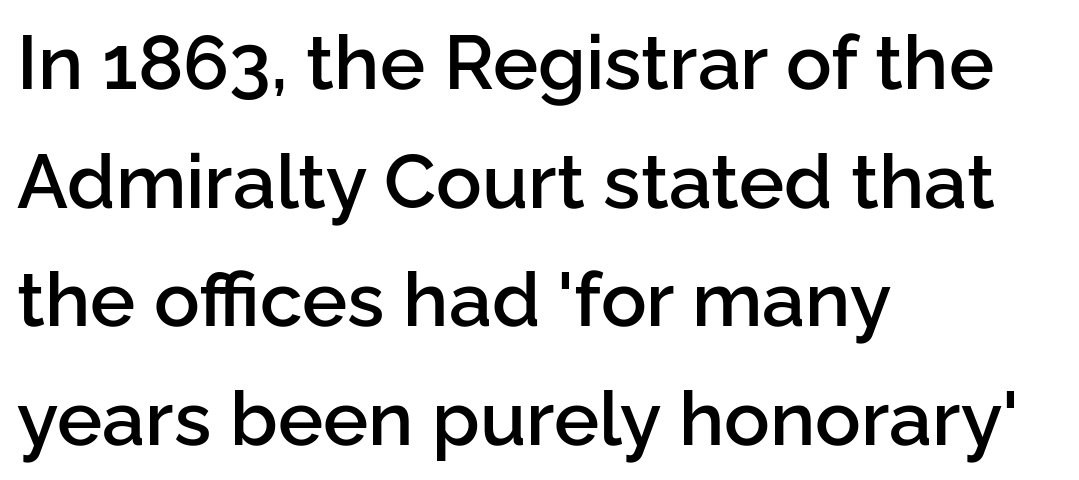
The image shows 76 px semibold sans-serif type, upright; set left-aligned, normal line spacing (1.56x), normal letter spacing, not underlined; low stroke contrast and a medium x-height.
